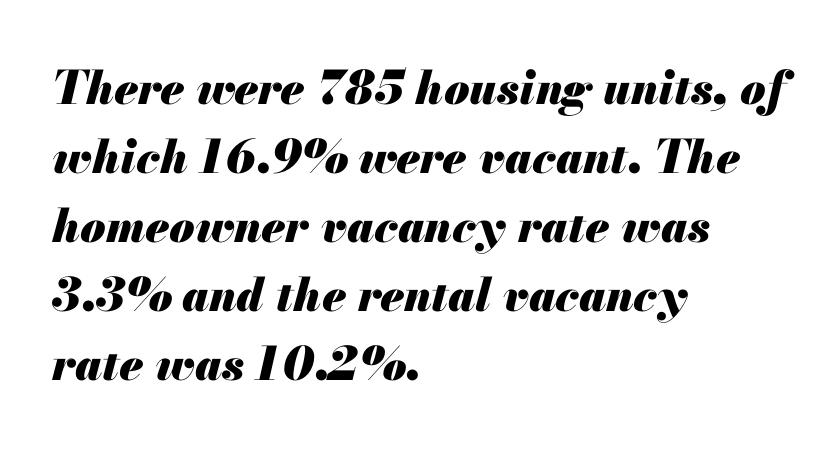
Q: Is the text bold? A: Yes.
Q: Is the text italic (slanted)? A: Yes, it leans right by about 13 degrees.
Q: Is the text underlined? A: No.
Q: How is the paragraph aligned? A: Left-aligned.
Q: Is the spacing between letters normal or unusually wide? A: Normal.
Q: Is the spacing between lines tight, normal or loose? A: Normal.
Q: Width (condensed, normal, or wide)? A: Normal.
Q: Stroke contrast? A: Medium.
Q: x-height? A: Small.
Q: Monospaced? A: No.
